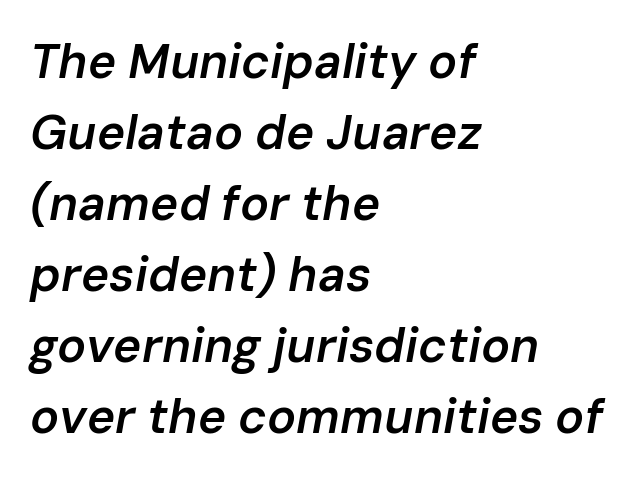
The rendering applies a slant to the glyphs. Horizontal alignment here is leftward, the default for most running prose. Leading: standard. Does extra space separate the letters? No, they use regular spacing.
